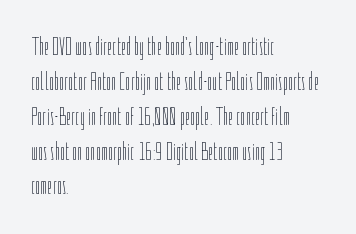
The image shows 26 px text type, upright; set left-aligned, normal line spacing (1.34x), normal letter spacing, not underlined.
